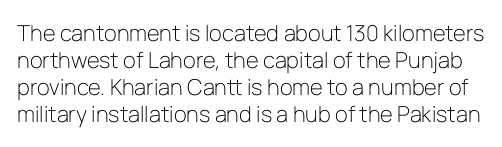
Check under the words: just untouched page. The letterforms sit shoulder to shoulder at normal distance. Rendered with straight, roman letterforms. No heavy texture on the line: the type isn't bold.
